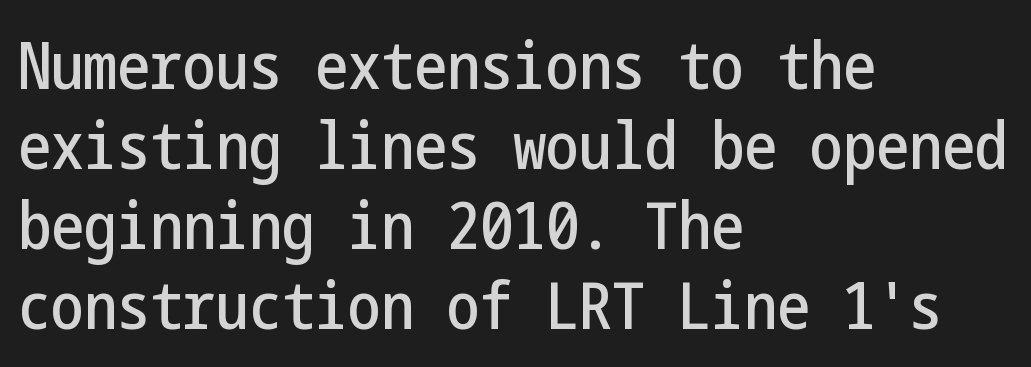
Q: Is the text italic (slanted)? A: No, it is upright.
Q: Is the typeface a serif or a sans-serif typeface? A: Sans-serif.
Q: Is the text underlined? A: No.
Q: How is the paragraph aligned? A: Left-aligned.
Q: Is the spacing between letters normal or unusually wide? A: Normal.
Q: Width (condensed, normal, or wide)? A: Condensed.
Q: Stroke contrast? A: Low.
Q: x-height? A: Medium.
